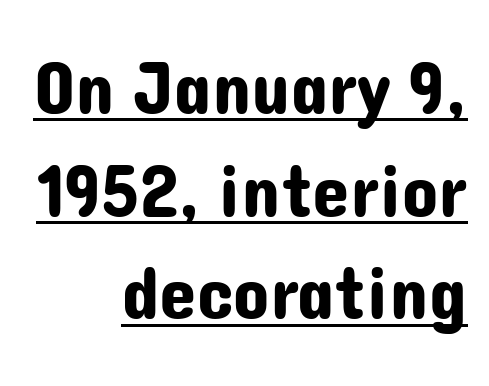
When letters stand straight like this, we call the style roman or upright. A typesetter would call this proportional, since set widths differ per character. The lines in this sample share a right terminus and differ only in where they begin. Tracking here is standard; glyphs follow each other at the usual distance.
